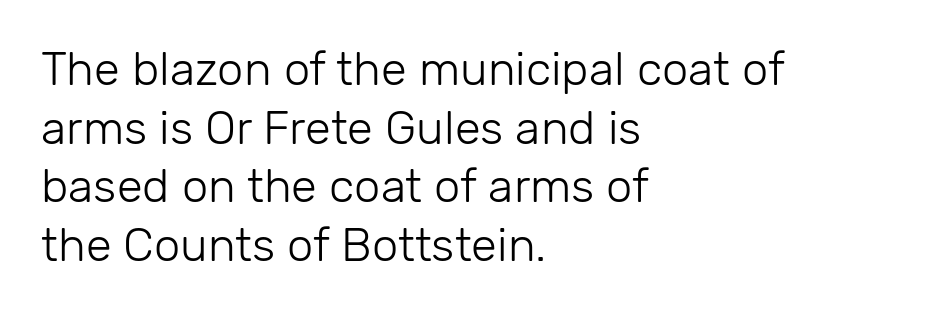
The image shows 47 px light sans-serif type, upright; set left-aligned, normal line spacing (1.25x), normal letter spacing, not underlined; low stroke contrast and a medium x-height.
